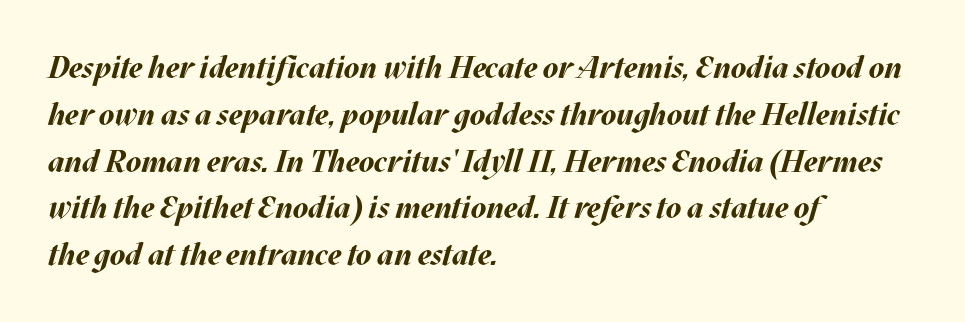
The image shows 31 px bold type, italic (leaning right); set left-aligned, normal line spacing (1.51x), normal letter spacing, not underlined; medium stroke contrast and a large x-height.
